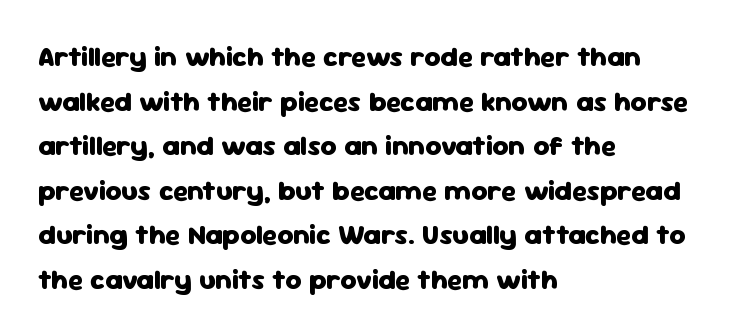
Q: Is the text bold? A: Yes.
Q: Is the text italic (slanted)? A: No, it is upright.
Q: Is the typeface a serif or a sans-serif typeface? A: Sans-serif.
Q: Is the text underlined? A: No.
Q: How is the paragraph aligned? A: Left-aligned.
Q: Is the spacing between letters normal or unusually wide? A: Normal.
Q: Is the spacing between lines tight, normal or loose? A: Normal.
Q: Width (condensed, normal, or wide)? A: Normal.
Q: Stroke contrast? A: Low.
Q: x-height? A: Medium.
Q: Monospaced? A: No.
